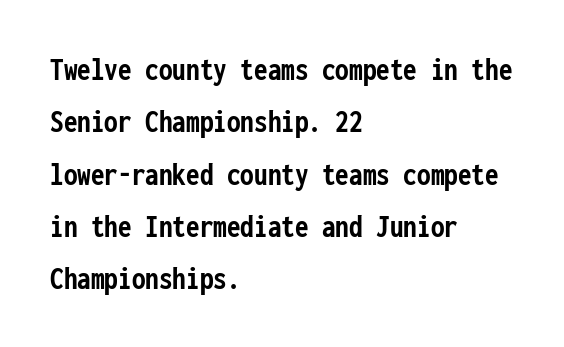
{"serif": "no", "italic": "no", "bold": "yes", "weight": "semibold", "width": "condensed", "stroke_contrast": "low", "x_height": "medium", "monospaced": "yes", "underline": "no", "align": "left", "line_spacing": "normal", "line_spacing_ratio": 1.54, "letter_spacing": "normal", "letter_spacing_em": 0.0, "glyph_px": 34}
